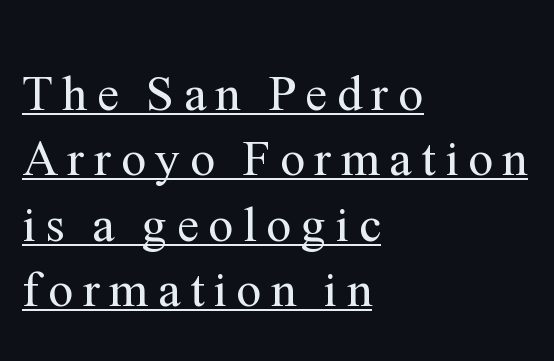
{"serif": "yes", "italic": "no", "bold": "no", "weight": "regular", "width": "normal", "stroke_contrast": "medium", "x_height": "medium", "monospaced": "no", "underline": "yes", "align": "left", "line_spacing": "normal", "line_spacing_ratio": 1.31, "glyph_px": 50}
